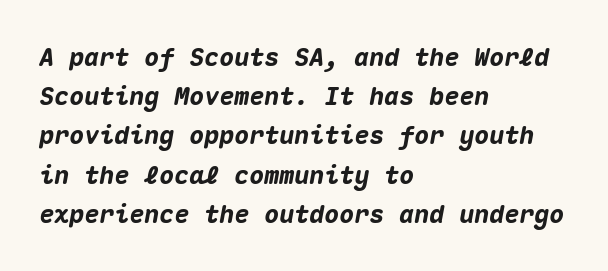
{"italic": "yes", "lean": "right", "slant_degrees": 10, "bold": "yes", "underline": "no", "align": "left", "line_spacing": "normal", "line_spacing_ratio": 1.57, "letter_spacing": "normal", "letter_spacing_em": 0.0, "glyph_px": 25}
